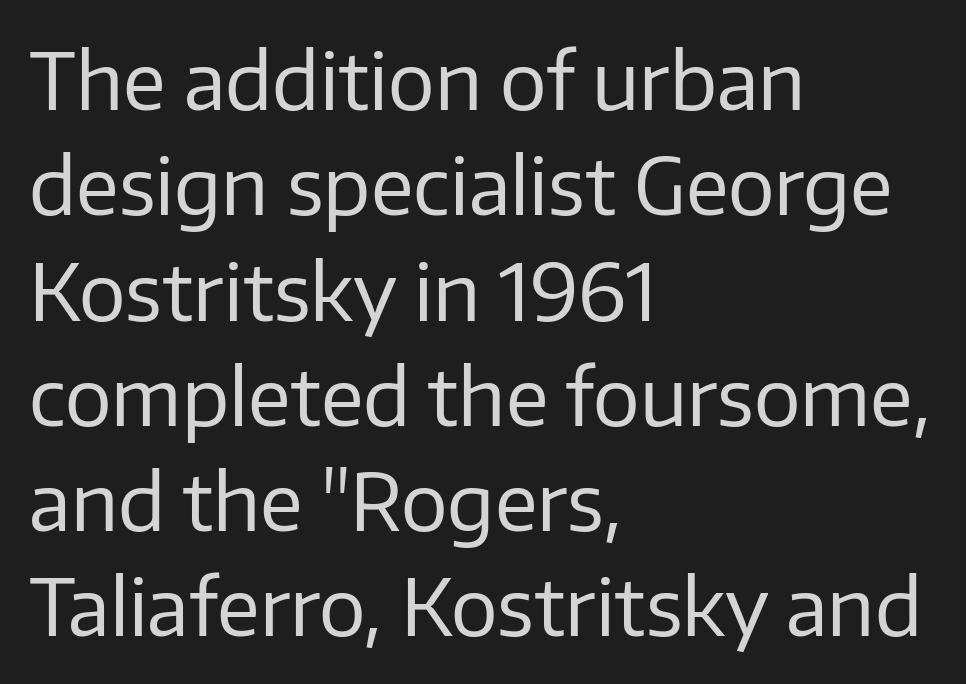
Q: Is the text bold? A: No.
Q: Is the text italic (slanted)? A: No, it is upright.
Q: Is the typeface a serif or a sans-serif typeface? A: Sans-serif.
Q: Is the text underlined? A: No.
Q: How is the paragraph aligned? A: Left-aligned.
Q: Is the spacing between letters normal or unusually wide? A: Normal.
Q: Is the spacing between lines tight, normal or loose? A: Normal.
Q: Width (condensed, normal, or wide)? A: Normal.
Q: Stroke contrast? A: Low.
Q: x-height? A: Medium.
Q: Monospaced? A: No.
